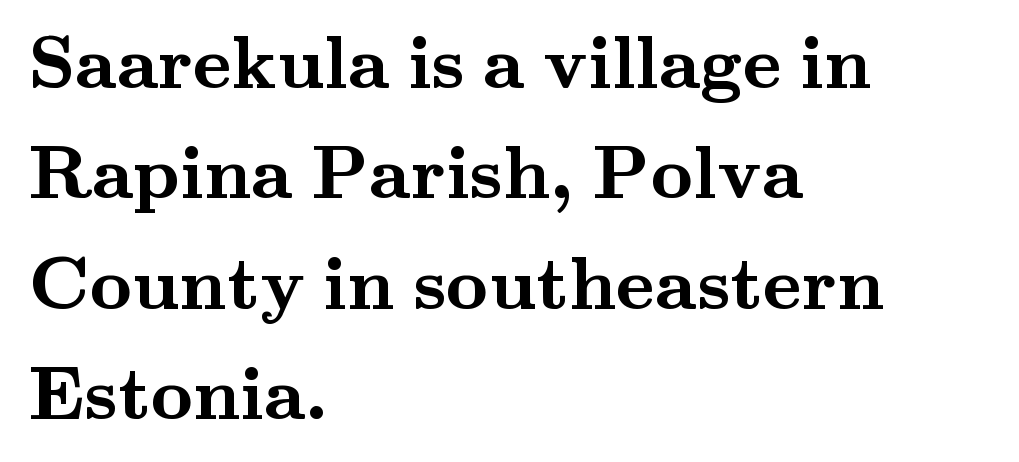
The image shows 74 px semibold, wide serif type, upright; set left-aligned, normal line spacing (1.49x), normal letter spacing, not underlined; medium stroke contrast and a small x-height.
